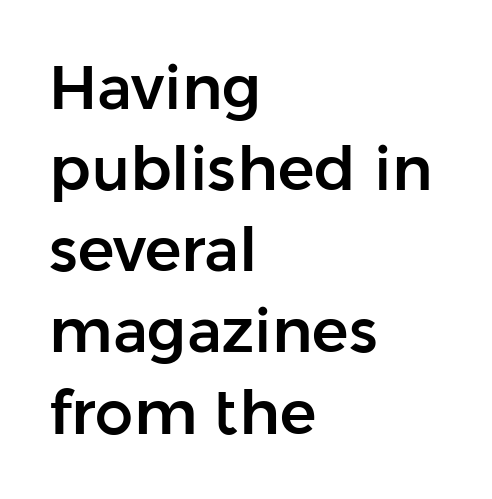
Standard letterfit; no display-style spreading of the glyphs. Nobody drew a line under any word here. The letters carry no serifs — their stems end cleanly without finishing strokes. Notice how descenders clear the ascenders below comfortably — that's standard leading. Posture: upright roman.
